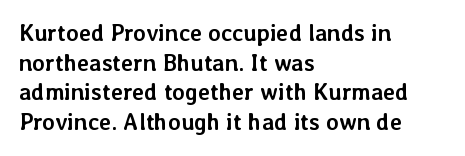
{"italic": "no", "bold": "yes", "underline": "no", "align": "left", "line_spacing": "normal", "line_spacing_ratio": 1.29, "letter_spacing": "normal", "letter_spacing_em": 0.0, "glyph_px": 23}
